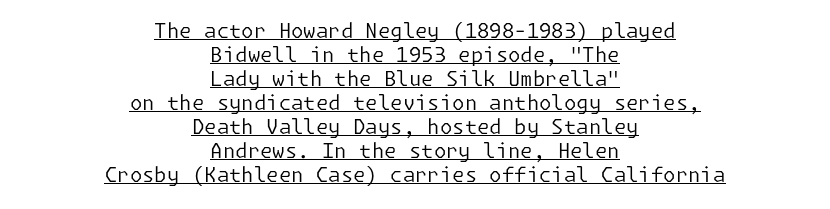
{"italic": "no", "bold": "no", "underline": "yes", "align": "center", "line_spacing_ratio": 1.2, "letter_spacing": "normal", "letter_spacing_em": 0.0, "glyph_px": 20}
